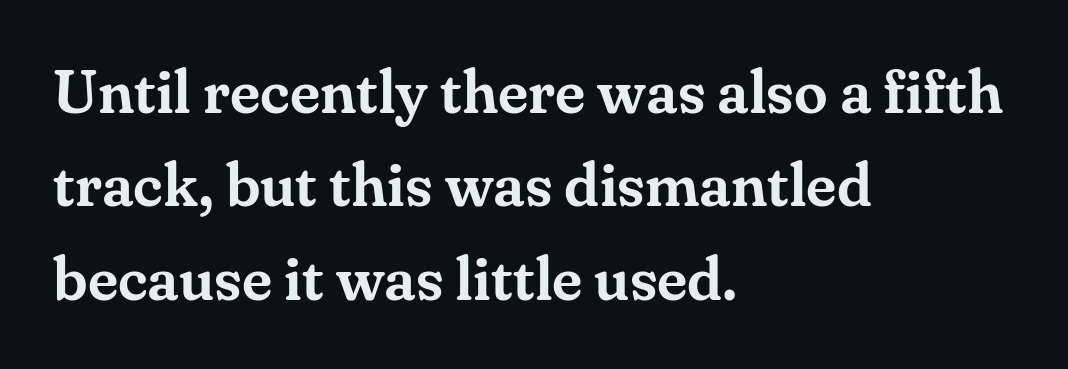
Q: Is the text italic (slanted)? A: No, it is upright.
Q: Is the typeface a serif or a sans-serif typeface? A: Serif.
Q: Is the text underlined? A: No.
Q: How is the paragraph aligned? A: Left-aligned.
Q: Is the spacing between letters normal or unusually wide? A: Normal.
Q: Is the spacing between lines tight, normal or loose? A: Normal.
Q: Width (condensed, normal, or wide)? A: Normal.
Q: Stroke contrast? A: Medium.
Q: x-height? A: Small.
Q: Monospaced? A: No.
